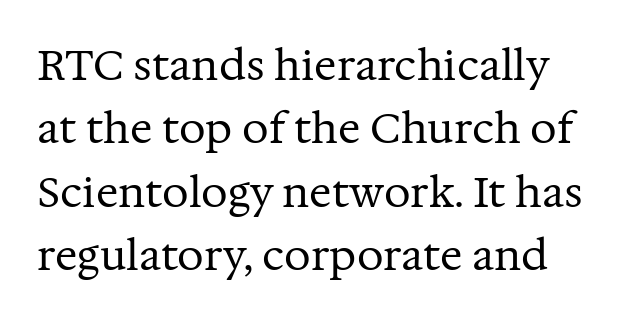
{"serif": "yes", "italic": "no", "bold": "no", "weight": "regular", "width": "normal", "stroke_contrast": "medium", "x_height": "medium", "monospaced": "no", "underline": "no", "line_spacing": "normal", "line_spacing_ratio": 1.51, "letter_spacing": "normal", "letter_spacing_em": 0.0, "glyph_px": 42}
